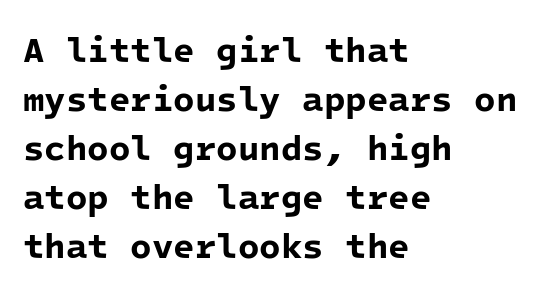
Caption: bold face, heavy strokes. Line spacing here is normal. Underlining? Definitely not there. Letter spacing: default. Is this a sans? Yes — the strokes have no serifs. Looks like terminal output: every glyph gets an equal slot.
